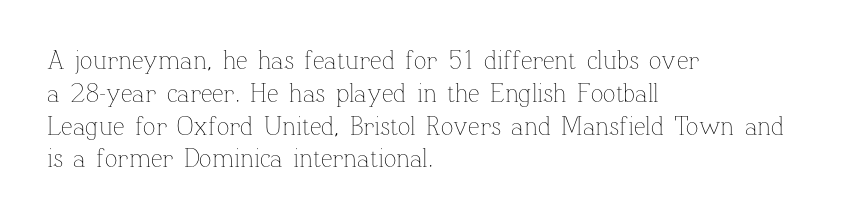
{"italic": "no", "bold": "no", "underline": "no", "align": "left", "line_spacing": "normal", "line_spacing_ratio": 1.26, "letter_spacing": "normal", "letter_spacing_em": 0.0, "glyph_px": 26}
